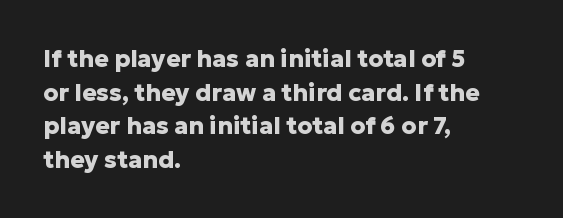
{"italic": "no", "bold": "yes", "underline": "no", "align": "left", "line_spacing": "normal", "line_spacing_ratio": 1.4, "letter_spacing": "normal", "letter_spacing_em": 0.0, "glyph_px": 24}
